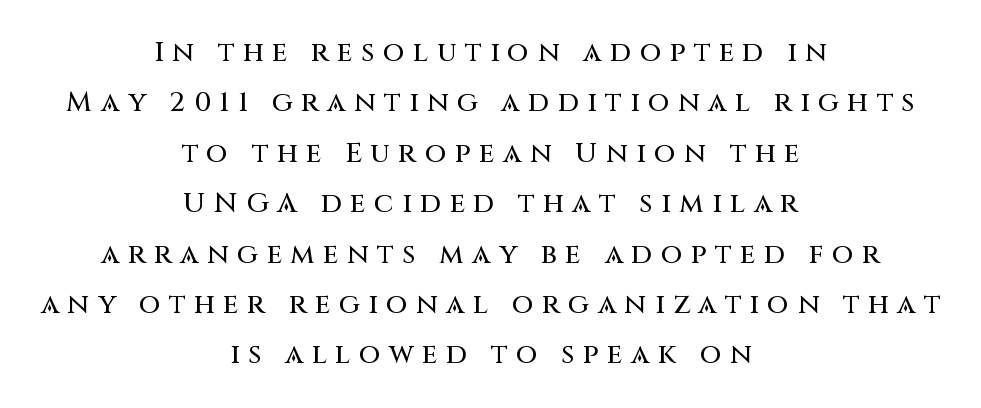
The image shows 28 px sans-serif type, upright; set centered, line spacing 1.8x, unusually wide letter spacing (+0.3 em), not underlined; medium stroke contrast and a large x-height.
